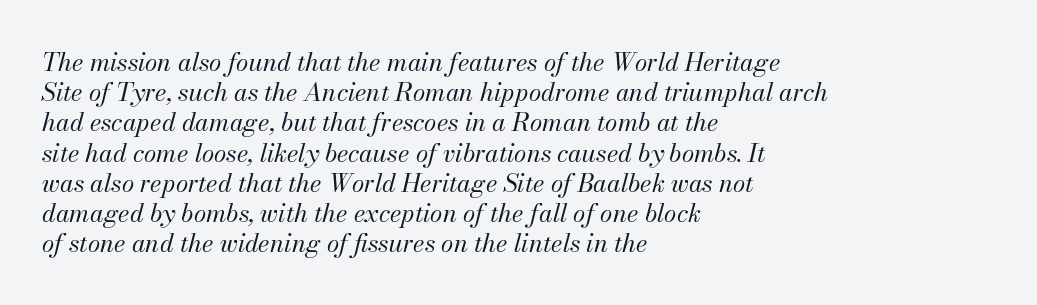
Any mark beneath the type? The region is blank. The strokes carry an ordinary text weight at most. The paragraph shown leans on its left margin. Short note: letters normally spaced. The rendering applies a slant to the glyphs.
